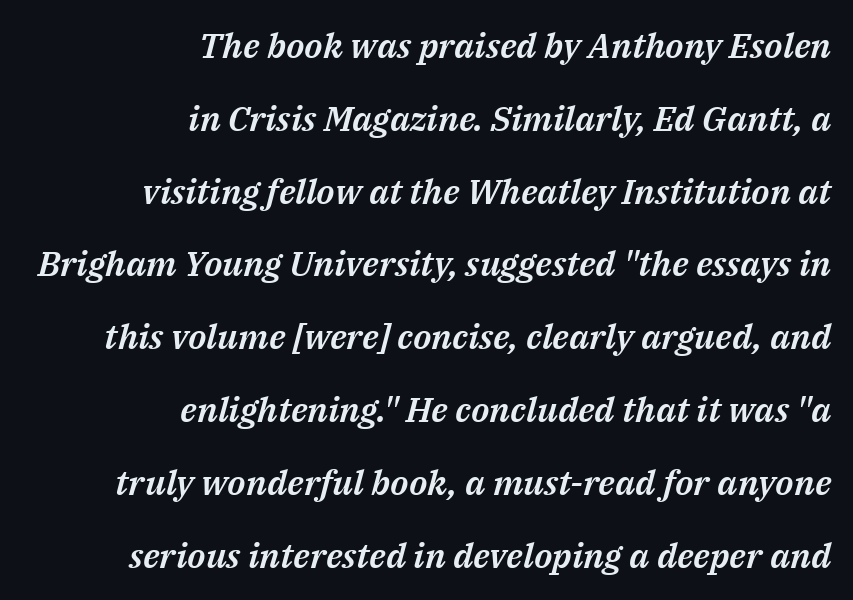
The face used here is rendered with its standard letterfit. Tall strokes in this sample are angled rather than plumb. The text block is weighted toward the right margin, trailing off unevenly leftward. The letters advance in unequal steps, a hallmark of proportional type. The line-height multiplier appears high, well above default. Has an underline been added? It has not.
